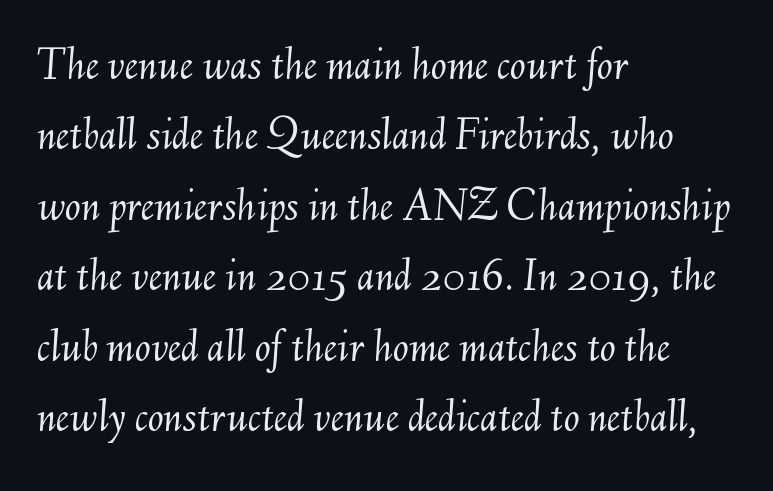
The image shows 47 px light type, italic (leaning right); set left-aligned, normal line spacing (1.5x), normal letter spacing, not underlined; medium stroke contrast and a small x-height.
